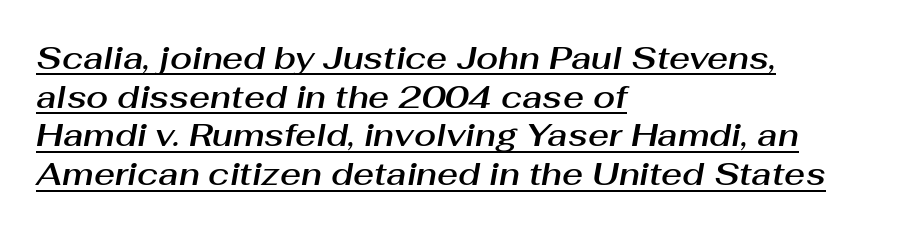
The image shows 32 px text type, italic (leaning right); set left-aligned, line spacing 1.21x, normal letter spacing, underlined; medium stroke contrast and a medium x-height.
